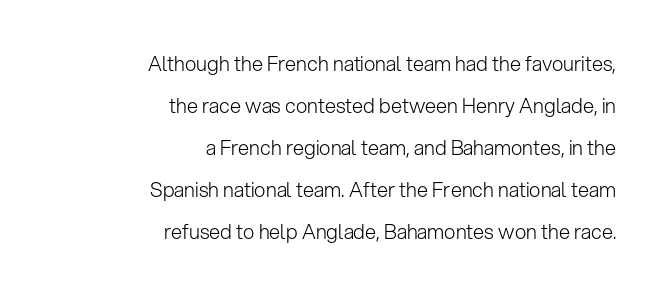
Spacing between characters is what you'd get straight out of the box. Does the copy run flush right? Yes — the right margin is perfectly even. Honestly, the rows look like they've been pulled way apart. The letters stand upright; this is a roman face. Beneath every word, the page is bare. Stroke thickness stays within the range of a standard reading face or lighter.
